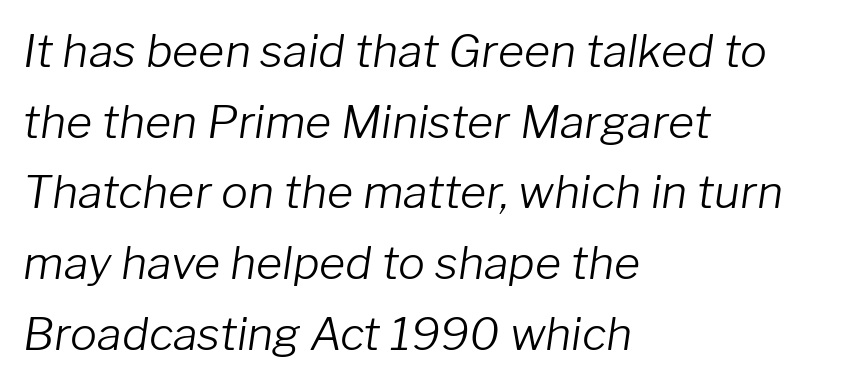
Typeset ragged right — the left edge is the straight one. Only glyphs here, with clear space below each row. The gaps between neighbouring characters are ordinary and unremarkable. The font's italic variant was chosen for this text.
